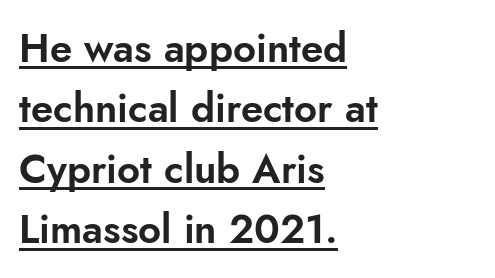
{"serif": "no", "italic": "no", "width": "normal", "stroke_contrast": "low", "x_height": "small", "monospaced": "no", "underline": "yes", "align": "left", "line_spacing": "normal", "line_spacing_ratio": 1.51, "letter_spacing": "normal", "letter_spacing_em": 0.0, "glyph_px": 40}
